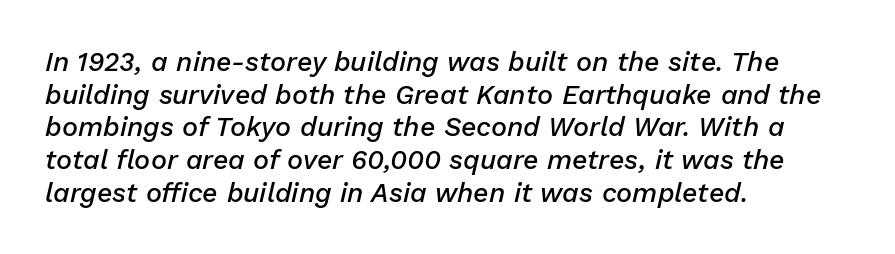
{"italic": "yes", "lean": "right", "slant_degrees": 13, "bold": "semi", "underline": "no", "align": "left", "line_spacing_ratio": 1.21, "letter_spacing": "normal", "letter_spacing_em": 0.0, "glyph_px": 27}
